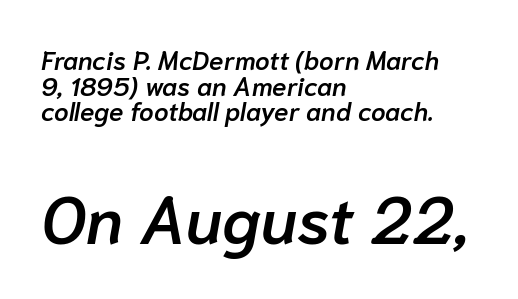
Q: Is the text bold? A: Semi-bold.
Q: Is the text italic (slanted)? A: Yes, it leans right by about 10 degrees.
Q: Is the text underlined? A: No.
Q: How is the paragraph aligned? A: Left-aligned.
Q: Is the spacing between letters normal or unusually wide? A: Normal.
Q: Is the spacing between lines tight, normal or loose? A: Tight.
Q: Which block of text is set in a larger size, the first (top) or the second (bottom)? A: The second (bottom) one.
Q: Width (condensed, normal, or wide)? A: Normal.
Q: Stroke contrast? A: Low.
Q: x-height? A: Medium.
Q: Monospaced? A: No.
